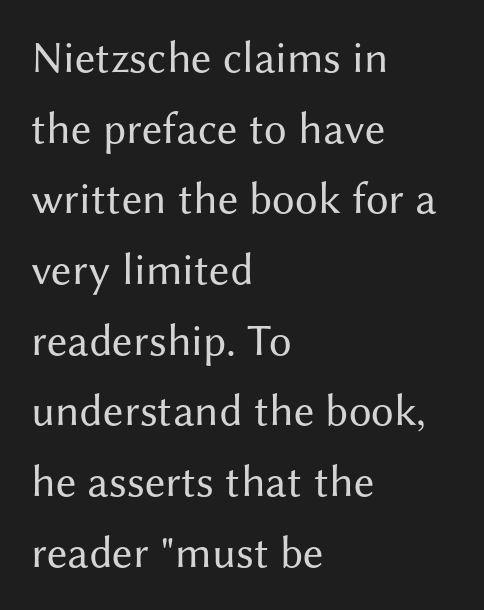
{"serif": "no", "italic": "no", "bold": "no", "weight": "regular", "width": "normal", "stroke_contrast": "medium", "x_height": "medium", "monospaced": "no", "underline": "no", "align": "left", "line_spacing": "normal", "line_spacing_ratio": 1.57, "letter_spacing": "normal", "letter_spacing_em": 0.0, "glyph_px": 45}
